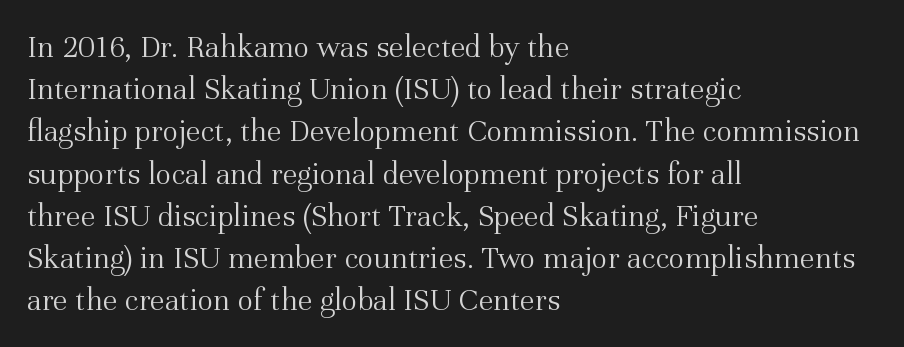
The image shows 33 px light serif type, upright; set left-aligned, normal line spacing (1.28x), normal letter spacing, not underlined; medium stroke contrast and a medium x-height.
